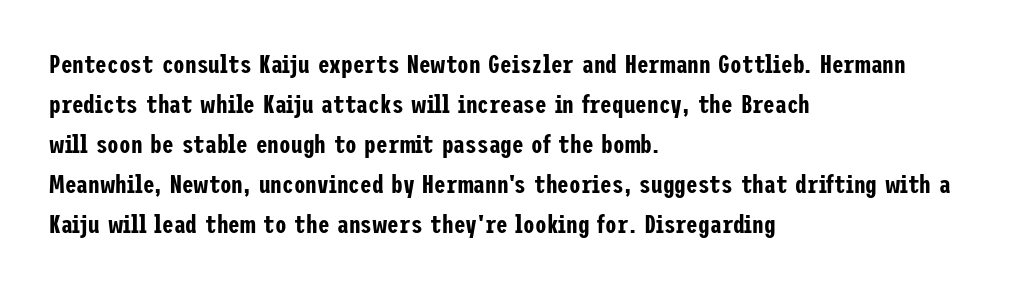
Q: Is the text italic (slanted)? A: No, it is upright.
Q: Is the text underlined? A: No.
Q: How is the paragraph aligned? A: Left-aligned.
Q: Is the spacing between letters normal or unusually wide? A: Normal.
Q: Is the spacing between lines tight, normal or loose? A: Normal.
